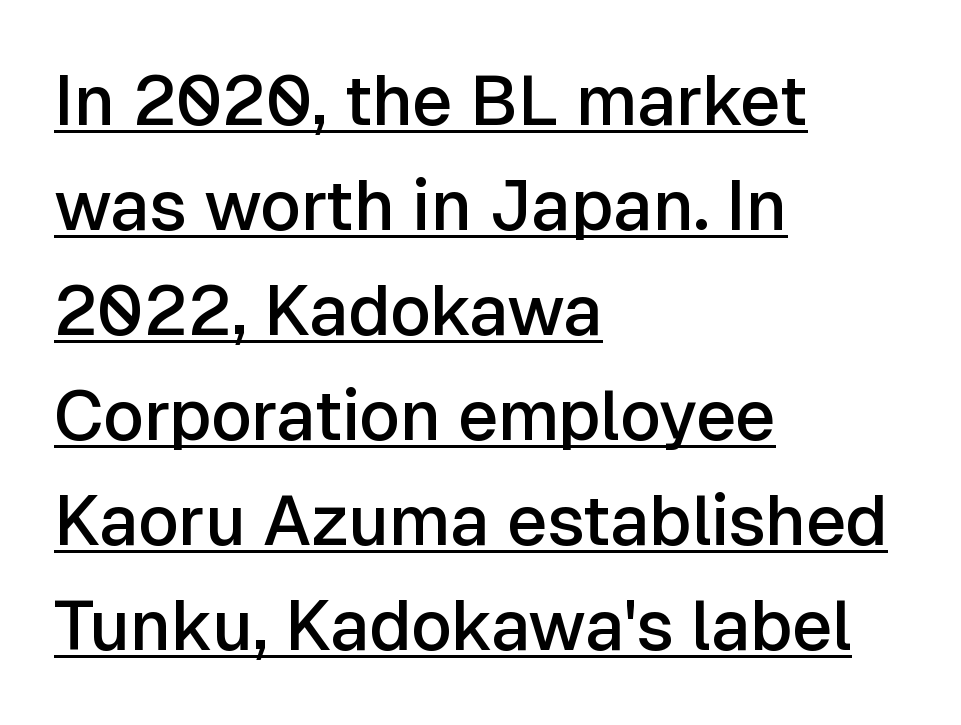
Is there any slant? The stems are plumb. A somewhat darkened texture: the type is semibold rather than bold. This sample carries an underscore along the baseline area. Is this a fixed-width face? No — the glyphs have proportional, varying widths. How would I describe the line gaps? Plain and ordinary.
